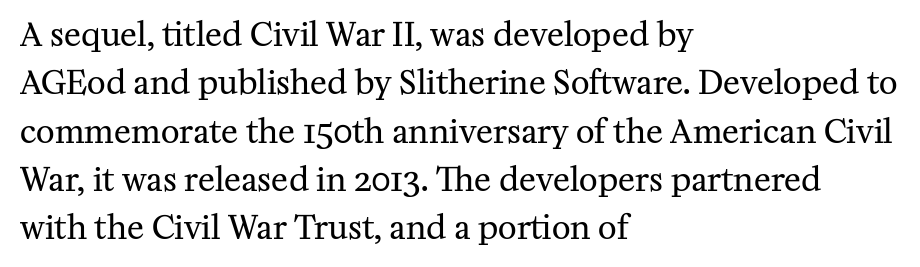
Q: Is the text bold? A: No.
Q: Is the text italic (slanted)? A: No, it is upright.
Q: Is the typeface a serif or a sans-serif typeface? A: Serif.
Q: Is the text underlined? A: No.
Q: How is the paragraph aligned? A: Left-aligned.
Q: Is the spacing between letters normal or unusually wide? A: Normal.
Q: Is the spacing between lines tight, normal or loose? A: Normal.
Q: Width (condensed, normal, or wide)? A: Normal.
Q: Stroke contrast? A: Medium.
Q: x-height? A: Medium.
Q: Monospaced? A: No.
